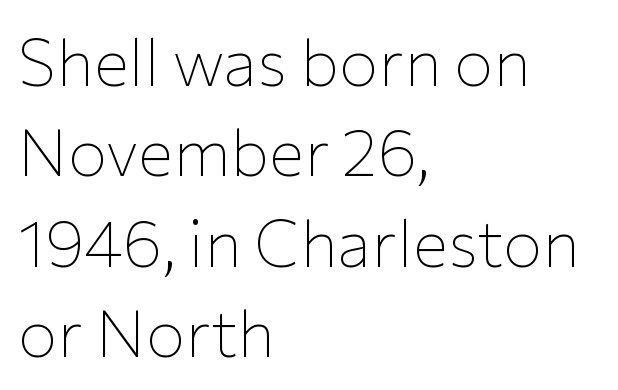
Q: Is the text bold? A: No.
Q: Is the text italic (slanted)? A: No, it is upright.
Q: Is the typeface a serif or a sans-serif typeface? A: Sans-serif.
Q: Is the text underlined? A: No.
Q: How is the paragraph aligned? A: Left-aligned.
Q: Is the spacing between letters normal or unusually wide? A: Normal.
Q: Is the spacing between lines tight, normal or loose? A: Normal.
Q: Width (condensed, normal, or wide)? A: Normal.
Q: Stroke contrast? A: Low.
Q: x-height? A: Medium.
Q: Monospaced? A: No.
